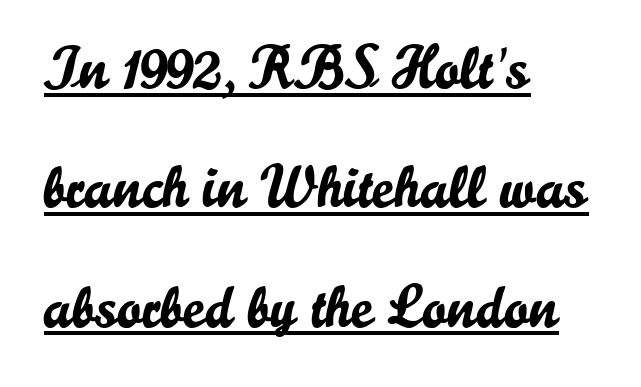
A rule runs beneath these lines of type. Compared with typical paragraphs, the rows here are farther apart. The designer went with a sans here, leaving each stem footless. Teacher's note: observe the even left margin — that is flush-left alignment.
